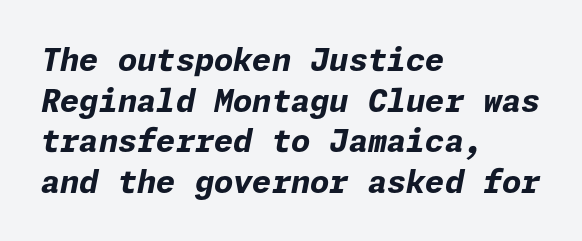
Q: Is the text bold? A: Yes.
Q: Is the text italic (slanted)? A: Yes, it leans right by about 11 degrees.
Q: Is the text underlined? A: No.
Q: How is the paragraph aligned? A: Left-aligned.
Q: Is the spacing between letters normal or unusually wide? A: Normal.
Q: Is the spacing between lines tight, normal or loose? A: Normal.
Q: Width (condensed, normal, or wide)? A: Normal.
Q: Stroke contrast? A: Low.
Q: x-height? A: Medium.
